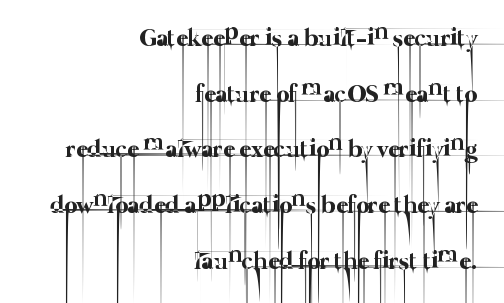
{"bold": "no", "underline": "no", "align": "right", "line_spacing": "loose", "line_spacing_ratio": 2.23, "letter_spacing": "normal", "letter_spacing_em": 0.0, "glyph_px": 25}
